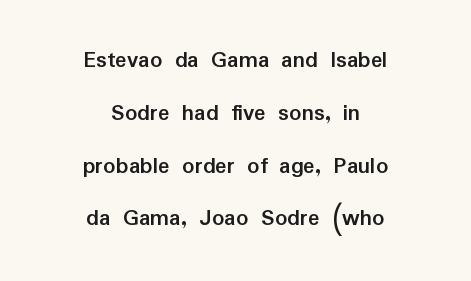
Compared with an ordinary text face, these strokes are far heavier — a full bold. Decoration check: the copy has no underline. This rendering uses center alignment, leaving both contours irregular but symmetric. Honestly, the letter spacing is just normal — you wouldn't notice it. The designer dialed line spacing up above the default.
